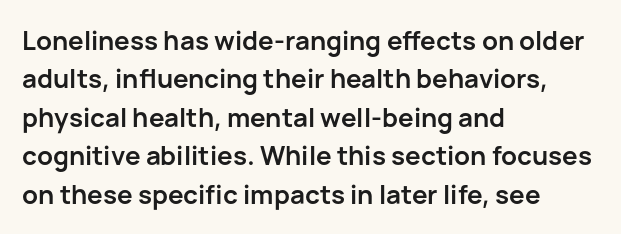
The image shows 26 px bold type, upright; set left-aligned, normal line spacing (1.48x), normal letter spacing, not underlined.
